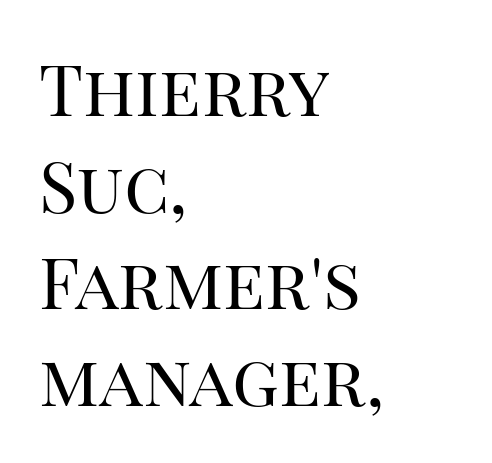
The image shows 71 px regular-weight serif type, upright; set left-aligned, normal line spacing (1.36x), normal letter spacing, not underlined; high stroke contrast and a large x-height.
